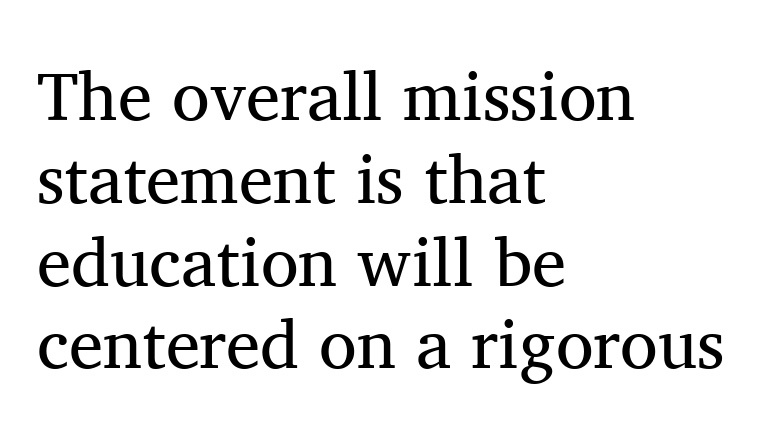
{"serif": "yes", "italic": "no", "bold": "no", "weight": "regular", "width": "normal", "stroke_contrast": "medium", "x_height": "medium", "monospaced": "no", "underline": "no", "align": "left", "line_spacing_ratio": 1.2, "letter_spacing": "normal", "letter_spacing_em": 0.0, "glyph_px": 69}
